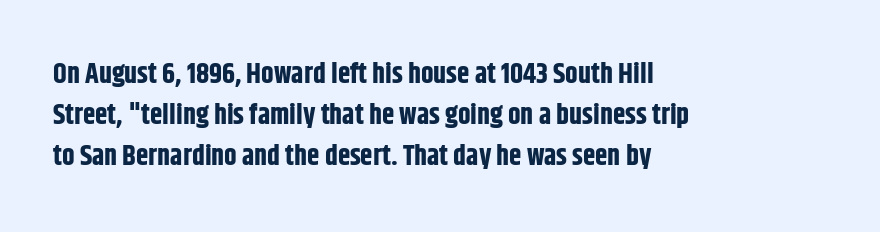
The image shows 28 px bold, condensed sans-serif type, upright; set left-aligned, normal line spacing (1.46x), normal letter spacing, not underlined; low stroke contrast and a large x-height.
